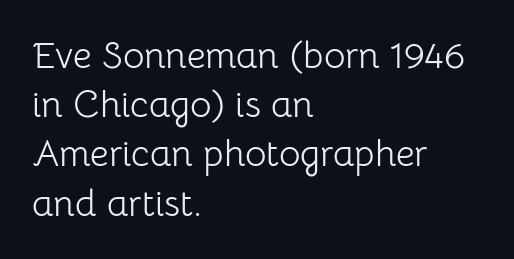
The image shows 37 px light sans-serif type, upright; set left-aligned, normal line spacing (1.33x), normal letter spacing, not underlined; low stroke contrast and a medium x-height.
